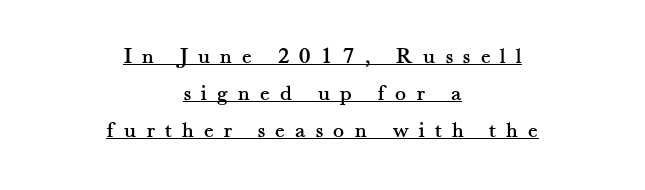
Q: Is the text italic (slanted)? A: No, it is upright.
Q: Is the text underlined? A: Yes.
Q: How is the paragraph aligned? A: Centered.
Q: Is the spacing between letters normal or unusually wide? A: Unusually wide.
Q: Is the spacing between lines tight, normal or loose? A: Normal.
